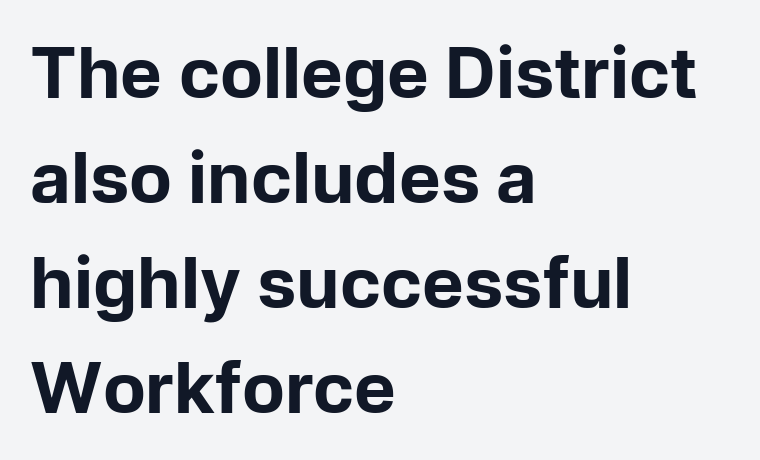
Q: Is the text bold? A: Yes.
Q: Is the text italic (slanted)? A: No, it is upright.
Q: Is the typeface a serif or a sans-serif typeface? A: Sans-serif.
Q: Is the text underlined? A: No.
Q: How is the paragraph aligned? A: Left-aligned.
Q: Is the spacing between letters normal or unusually wide? A: Normal.
Q: Is the spacing between lines tight, normal or loose? A: Normal.
Q: Width (condensed, normal, or wide)? A: Normal.
Q: Stroke contrast? A: Low.
Q: x-height? A: Medium.
Q: Monospaced? A: No.
